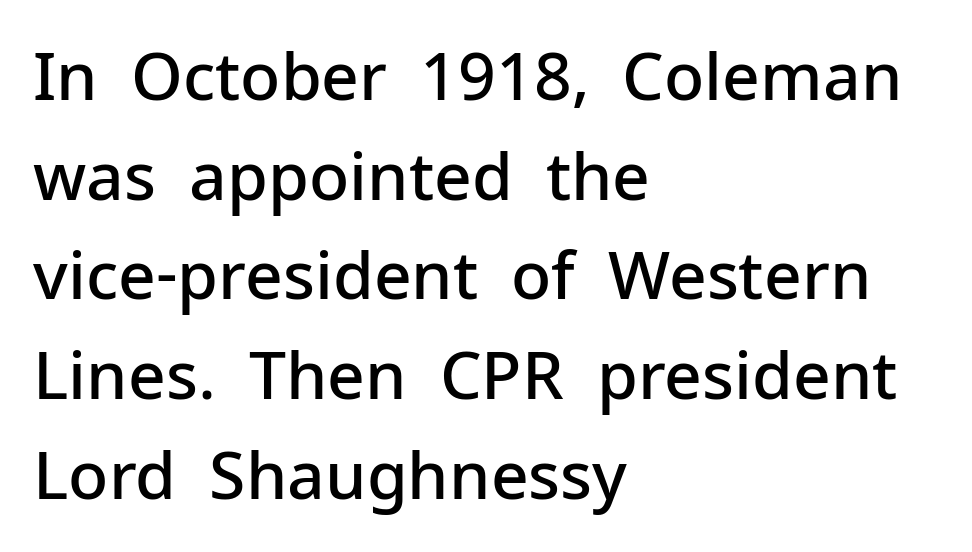
Q: Is the text bold? A: Semi-bold.
Q: Is the text italic (slanted)? A: No, it is upright.
Q: Is the typeface a serif or a sans-serif typeface? A: Sans-serif.
Q: Is the text underlined? A: No.
Q: How is the paragraph aligned? A: Left-aligned.
Q: Is the spacing between letters normal or unusually wide? A: Normal.
Q: Is the spacing between lines tight, normal or loose? A: Normal.
Q: Width (condensed, normal, or wide)? A: Normal.
Q: Stroke contrast? A: Low.
Q: x-height? A: Medium.
Q: Monospaced? A: No.
